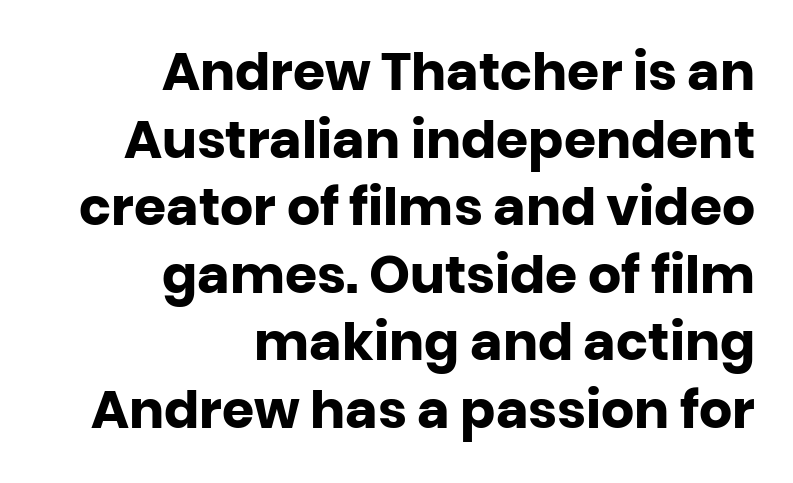
Caption: standard tracking, unaltered. The letters carry no serifs — their stems end cleanly without finishing strokes. Italic: no, the glyphs are upright roman. This rendering features lettering with no underline. A dark, heavy texture on the line: the type is bold.
